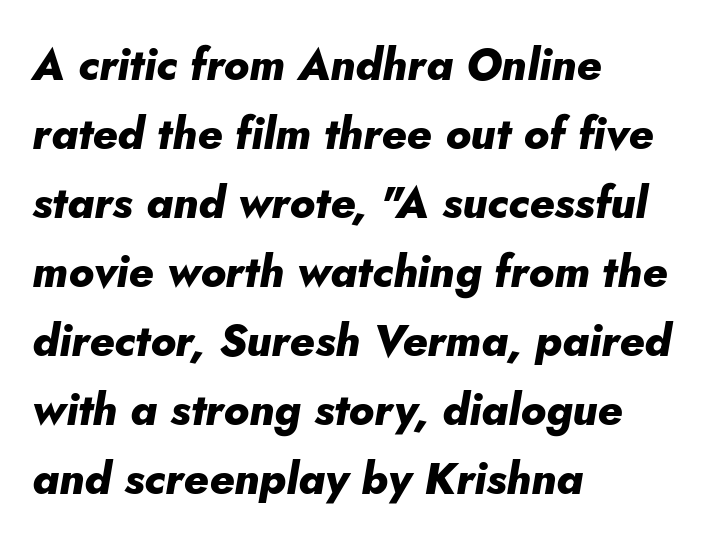
The image shows 44 px heavy type, italic (leaning right); set left-aligned, normal line spacing (1.57x), normal letter spacing, not underlined; low stroke contrast and a small x-height.
